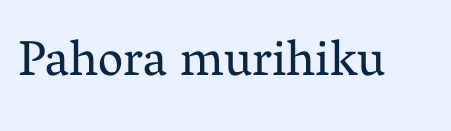
Q: Is the text bold? A: No.
Q: Is the text italic (slanted)? A: No, it is upright.
Q: Is the typeface a serif or a sans-serif typeface? A: Serif.
Q: Is the text underlined? A: No.
Q: Is the spacing between letters normal or unusually wide? A: Normal.
Q: Width (condensed, normal, or wide)? A: Normal.
Q: Stroke contrast? A: Medium.
Q: x-height? A: Medium.
Q: Monospaced? A: No.
